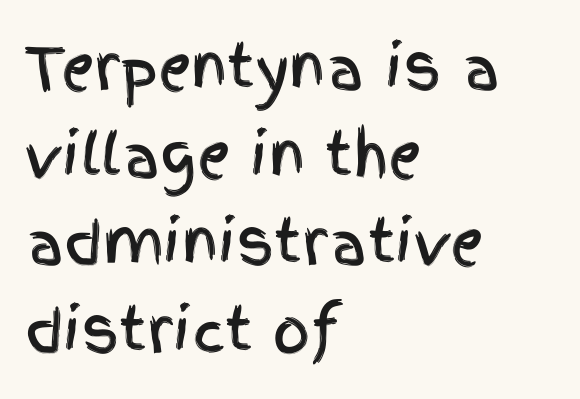
The designer went with a sans here, leaving each stem footless. Leading matches the norm, producing a regular column. The passage shown is not underscored anywhere. Nobody touched the tracking dial on this one. The lines in this sample share a left origin and differ only in where they stop. Think of a printed novel: that variable character pitch is what you see here.
